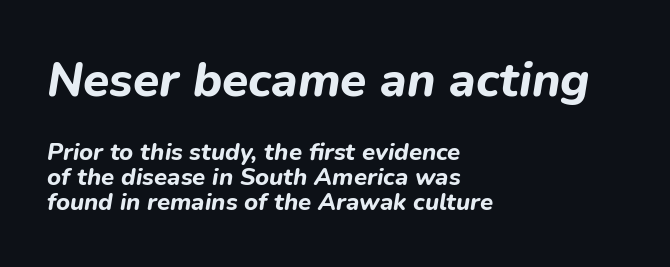
{"italic": "yes", "lean": "right", "slant_degrees": 9, "bold": "yes", "weight": "bold", "width": "normal", "stroke_contrast": "low", "x_height": "medium", "monospaced": "no", "underline": "no", "align": "left", "line_spacing": "tight", "line_spacing_ratio": 1.04, "letter_spacing": "normal", "letter_spacing_em": 0.0, "larger_block": "first", "size_ratio": 2.0, "glyph_px": 48}
